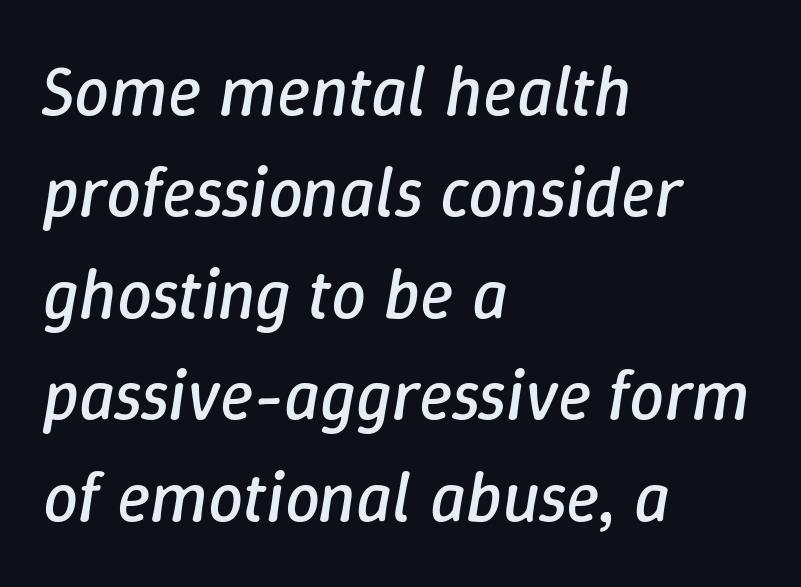
Q: Is the text bold? A: No.
Q: Is the text italic (slanted)? A: Yes, it leans right by about 9 degrees.
Q: Is the text underlined? A: No.
Q: How is the paragraph aligned? A: Left-aligned.
Q: Is the spacing between letters normal or unusually wide? A: Normal.
Q: Is the spacing between lines tight, normal or loose? A: Normal.
Q: Width (condensed, normal, or wide)? A: Normal.
Q: Stroke contrast? A: Low.
Q: x-height? A: Medium.
Q: Monospaced? A: No.
